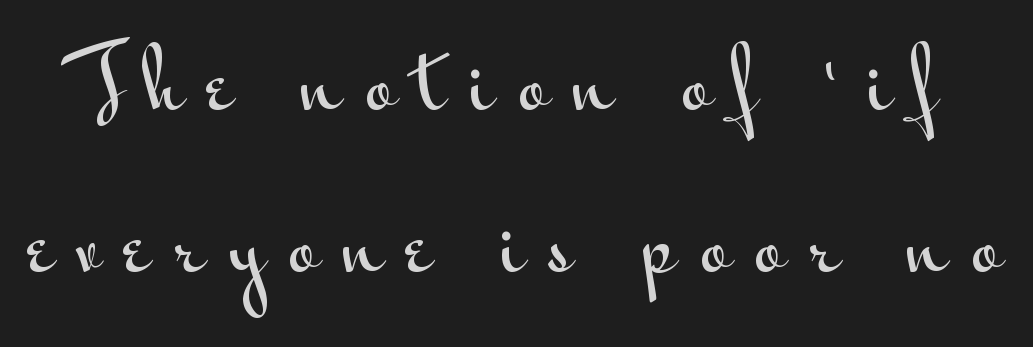
These lines are composed in type without serifs. This sample has the flowing, uneven cadence of proportional lettering. The type is letterspaced generously, with wide tracking. Line spacing here is loose. Honestly, there is no underline to notice here at all.
